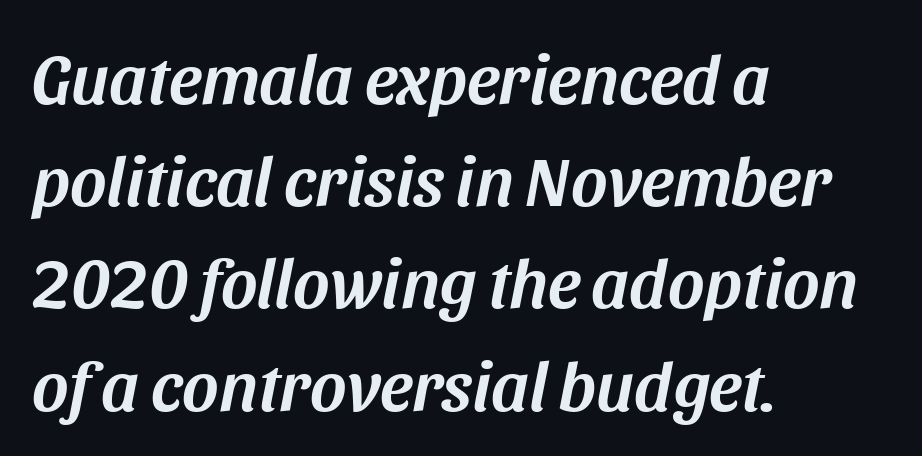
The image shows 70 px text type, italic (leaning right); set left-aligned, normal line spacing (1.46x), normal letter spacing, not underlined; medium stroke contrast and a large x-height.
